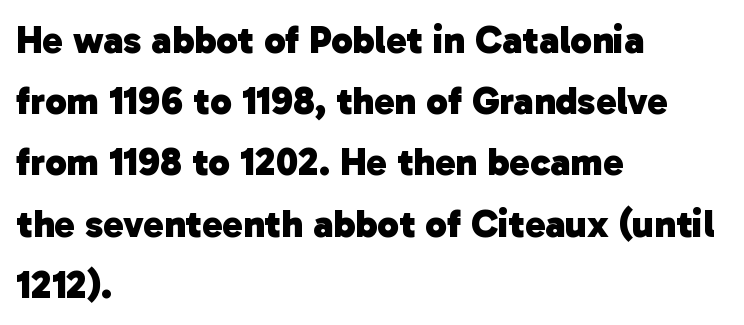
The image shows 39 px heavy sans-serif type; set left-aligned, normal line spacing (1.57x), normal letter spacing, not underlined; low stroke contrast and a medium x-height.
